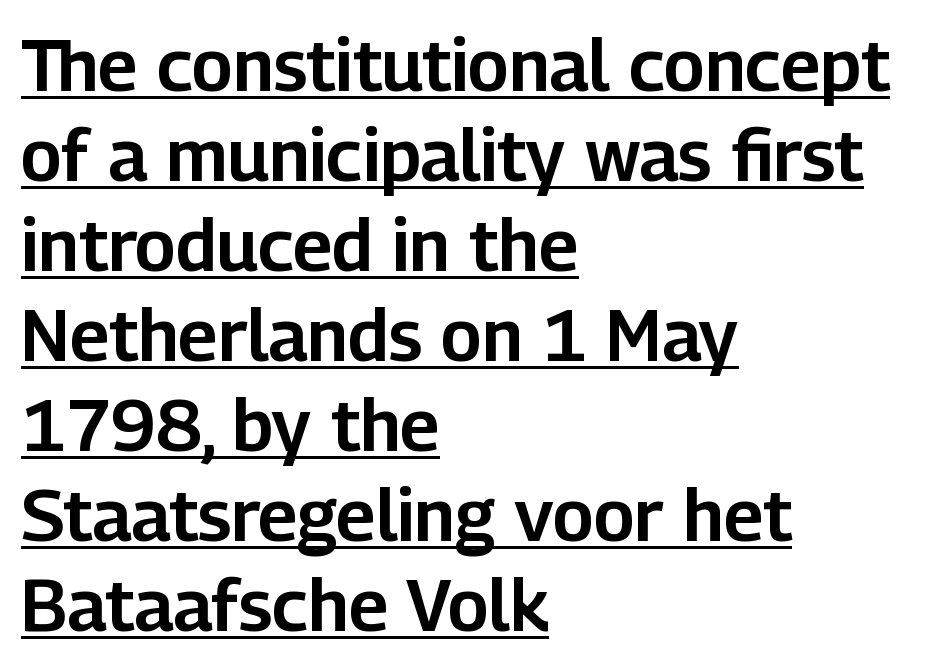
The image shows 72 px sans-serif type, upright; set left-aligned, normal line spacing (1.25x), normal letter spacing, underlined; low stroke contrast and a medium x-height.
